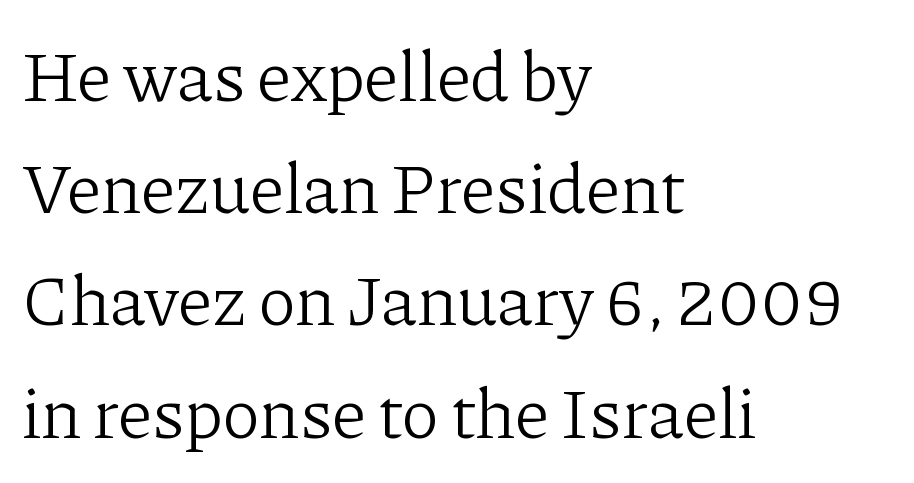
The image shows 71 px light serif type, upright; set left-aligned, normal line spacing (1.58x), normal letter spacing, not underlined; low stroke contrast and a medium x-height.
